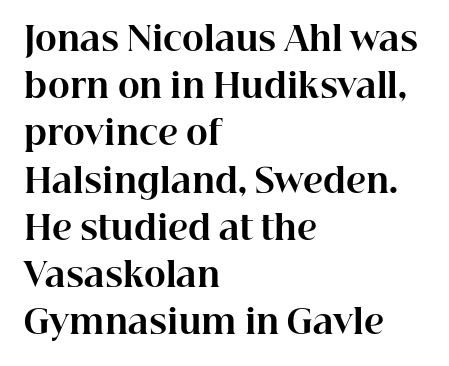
Stroke terminals: seriffed. Descenders hang freely into open space. The block of text has a typical density, with ordinary space between rows. Notice how thick the strokes are: this is what a full bold looks like. Upright lettering throughout. The face used here is proportionally spaced, like ordinary book or web type.
